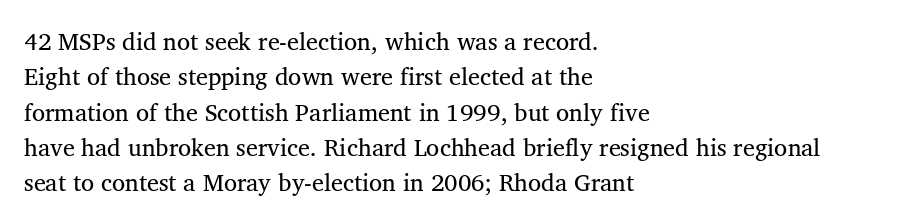
{"bold": "no", "underline": "no", "align": "left", "line_spacing": "normal", "line_spacing_ratio": 1.47, "letter_spacing": "normal", "letter_spacing_em": 0.0, "glyph_px": 24}
